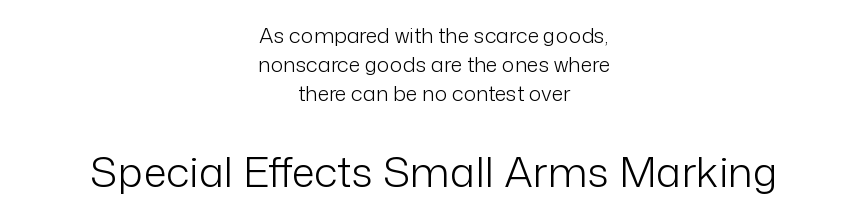
The block of text has a typical density, with ordinary space between rows. The passage shown is typeset with a sans-serif family. This is roman type, the default non-slanted kind. Note the varied advance widths — an 'i' is clearly narrower than an 'm'. Character size in the trailing block exceeds that of the leading block.
